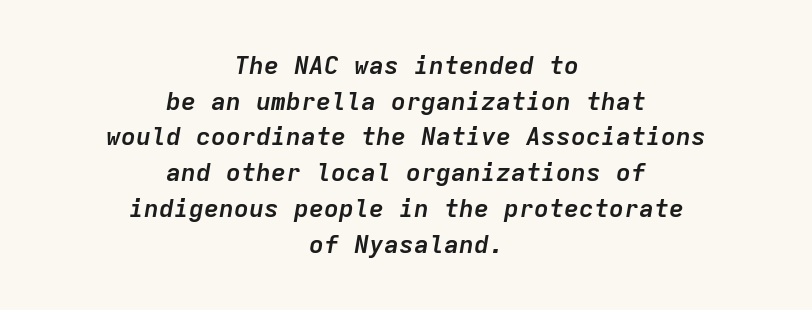
Plain, unruled lines of type. The font is running at its bold setting. Designer's note — italics engaged. Leftover space on each line is divided equally before and after the words. Summary of vertical rhythm: regular, with standard interline spacing.
